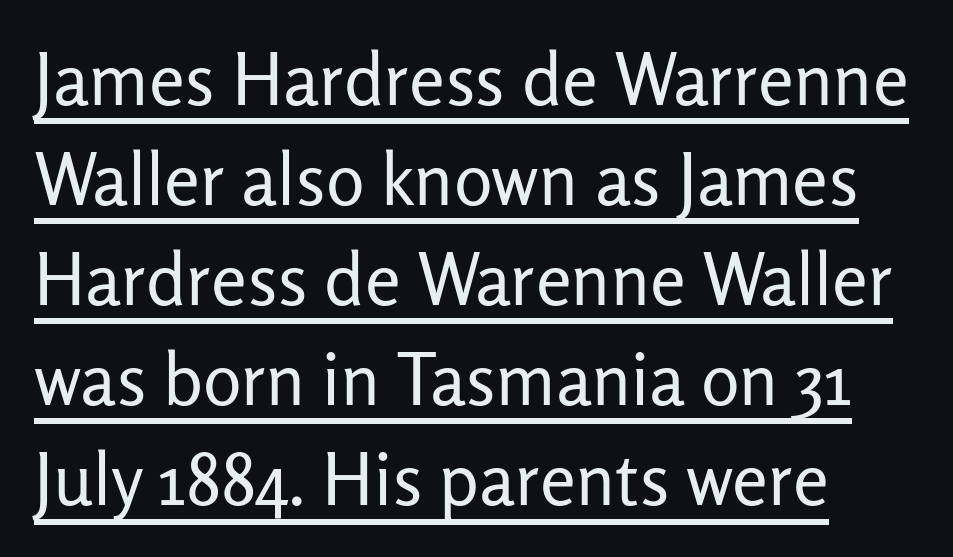
{"serif": "no", "italic": "no", "bold": "no", "weight": "regular", "width": "normal", "stroke_contrast": "low", "x_height": "medium", "monospaced": "no", "underline": "yes", "align": "left", "line_spacing": "normal", "line_spacing_ratio": 1.39, "letter_spacing": "normal", "letter_spacing_em": 0.0, "glyph_px": 72}
